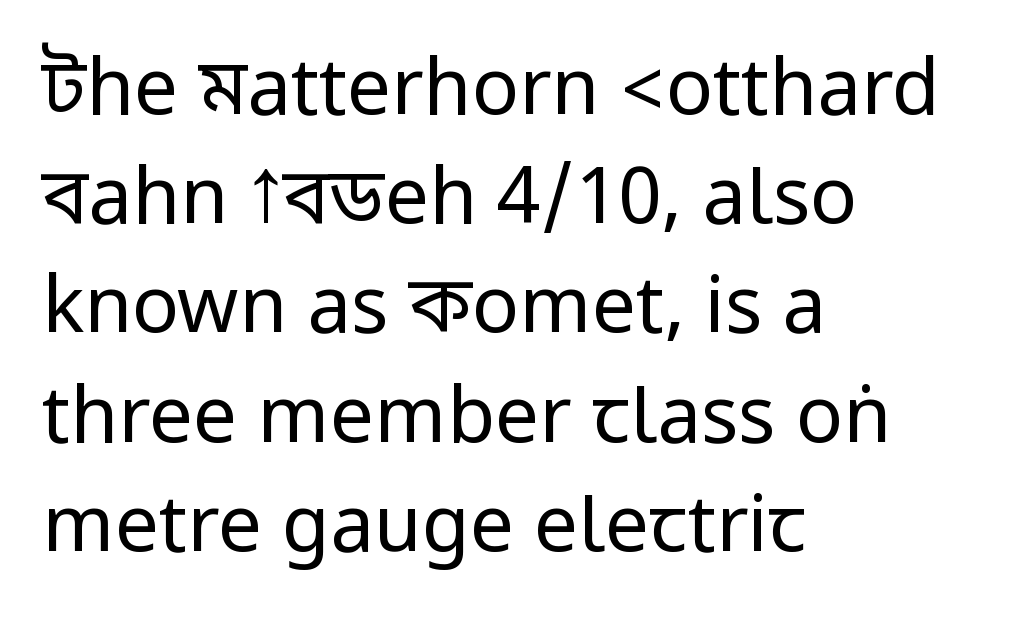
This sample is left-justified, so line endings fall wherever the words run out. Words float on clear page, feet unadorned. On a weight scale, this lands at 450 or below. Nope, no serifs anywhere on these letters.
